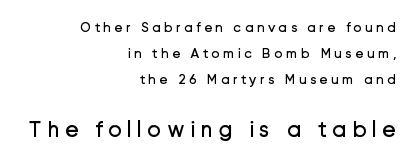
Ink coverage per letter is moderate at most. The area under the type is left untouched. Type size steps up from the first block to the second. Nope, not italic — everything's standing straight. Alignment: flush right. The tracking reads as deliberately expanded to a designer's eye.
